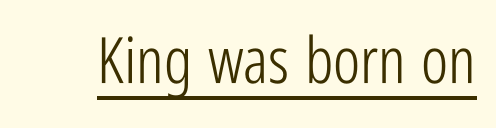
{"serif": "no", "italic": "no", "bold": "no", "weight": "light", "width": "condensed", "stroke_contrast": "low", "x_height": "medium", "monospaced": "no", "underline": "yes", "letter_spacing": "normal", "letter_spacing_em": 0.0, "glyph_px": 64}
